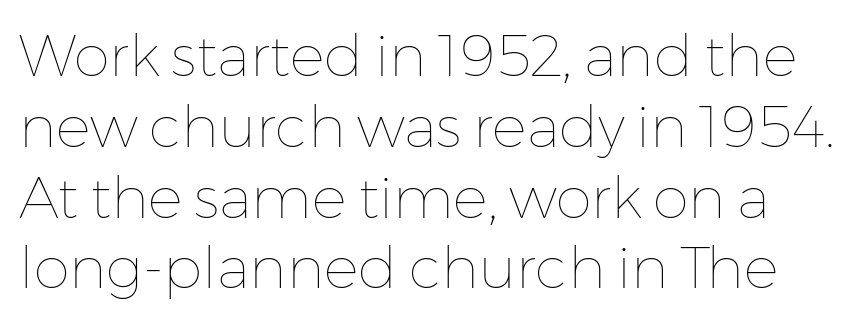
The image shows 58 px thin type, upright; set line spacing 1.22x, normal letter spacing, not underlined; low stroke contrast and a medium x-height.
